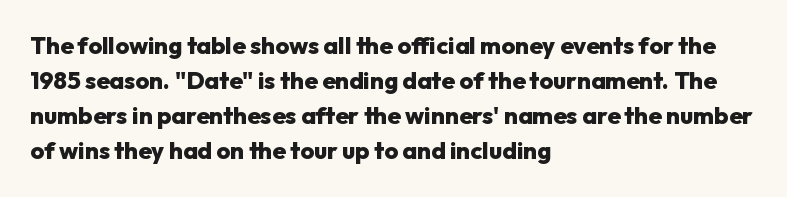
{"italic": "no", "bold": "yes", "underline": "no", "align": "left", "line_spacing": "normal", "line_spacing_ratio": 1.46, "letter_spacing": "normal", "letter_spacing_em": 0.0, "glyph_px": 24}
